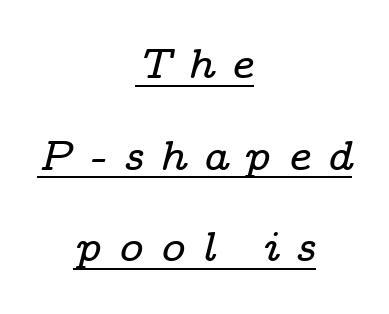
Q: Is the text italic (slanted)? A: Yes, it leans right by about 14 degrees.
Q: Is the typeface a serif or a sans-serif typeface? A: Serif.
Q: Is the text underlined? A: Yes.
Q: How is the paragraph aligned? A: Centered.
Q: Is the spacing between letters normal or unusually wide? A: Unusually wide.
Q: Is the spacing between lines tight, normal or loose? A: Loose.
Q: Width (condensed, normal, or wide)? A: Wide.
Q: Stroke contrast? A: Low.
Q: x-height? A: Medium.
Q: Monospaced? A: No.
